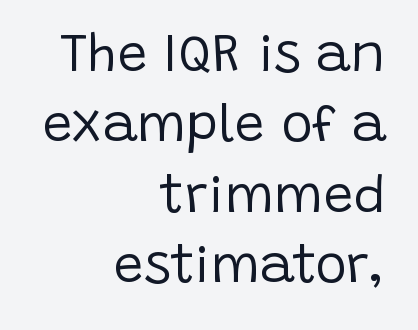
Type without underlining. Regarding serifs, this sample does without them. Think of a printed novel: that variable character pitch is what you see here. A quiet, ordinary-to-light weight characterises the typeface.
